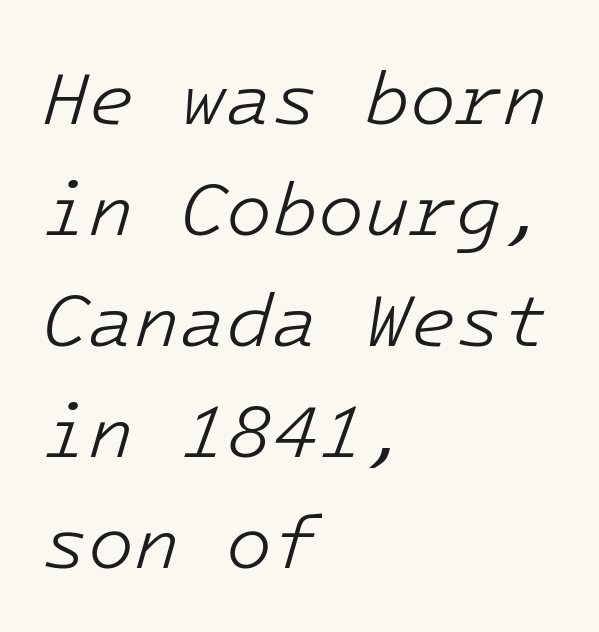
{"italic": "yes", "lean": "right", "slant_degrees": 16, "bold": "no", "weight": "light", "width": "normal", "stroke_contrast": "low", "x_height": "medium", "underline": "no", "align": "left", "line_spacing": "normal", "line_spacing_ratio": 1.48, "letter_spacing": "normal", "letter_spacing_em": 0.0, "glyph_px": 75}
